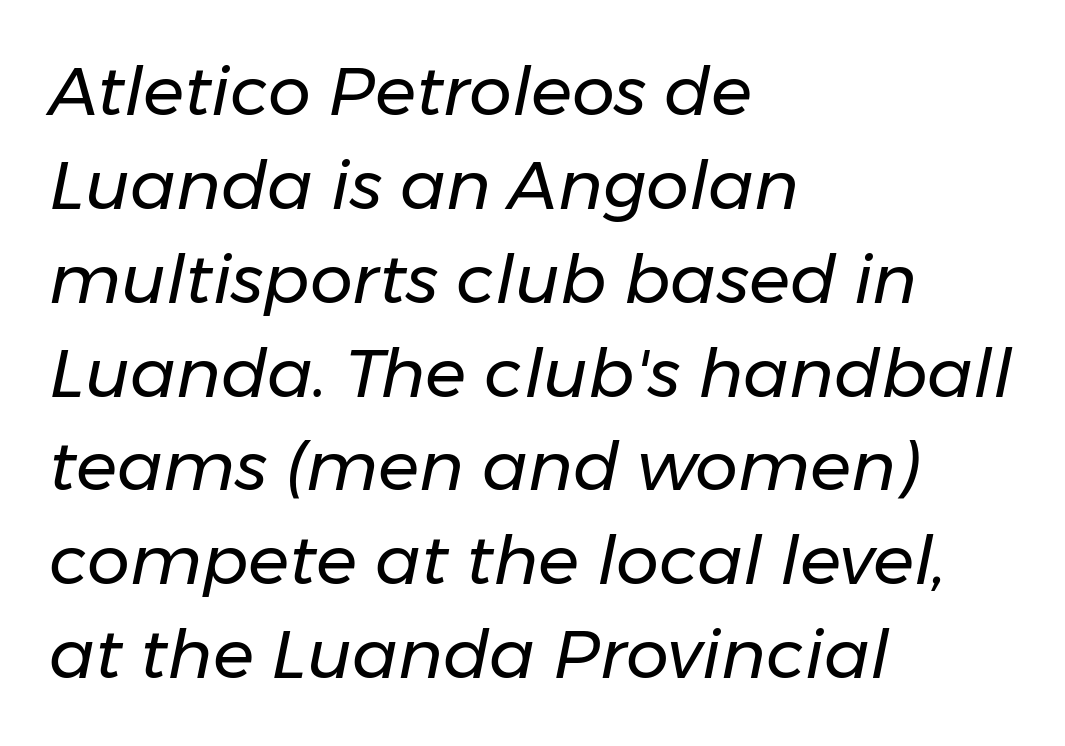
The image shows 68 px regular-weight type, italic (leaning right); set left-aligned, normal line spacing (1.38x), normal letter spacing, not underlined; low stroke contrast and a medium x-height.
